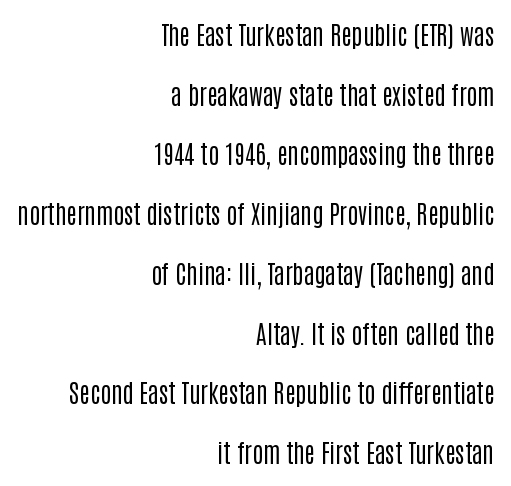
The letterforms sit at book weight or below. Every character sits straight up, as roman type does. The string is rendered with underlining switched off. Does extra space separate the letters? No, they use regular spacing. Baseline-to-baseline distance is far greater than the letter height. Alignment: flush right.
